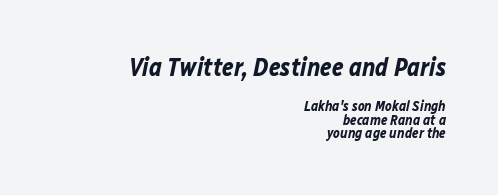
The image shows 25 px bold type, italic (leaning right); set right-aligned, tight line spacing (0.99x), normal letter spacing, not underlined; the first (top) block is 1.79x larger.
